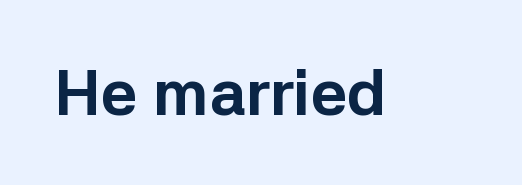
Is the letter spacing exaggerated? No — it looks like the ordinary default. Honestly, there is no underline to notice here at all. Is this a fixed-width face? No — the glyphs have proportional, varying widths. This sample uses a sans-serif face. Every character sits straight up, as roman type does.
